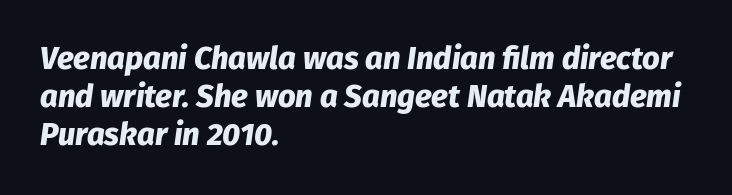
Q: Is the text bold? A: Yes.
Q: Is the text italic (slanted)? A: Yes, it leans right by about 8 degrees.
Q: Is the text underlined? A: No.
Q: How is the paragraph aligned? A: Left-aligned.
Q: Is the spacing between letters normal or unusually wide? A: Normal.
Q: Width (condensed, normal, or wide)? A: Normal.
Q: Stroke contrast? A: Low.
Q: x-height? A: Medium.
Q: Monospaced? A: No.
